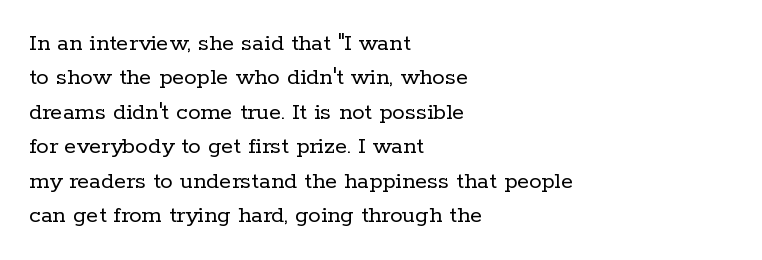
{"italic": "no", "bold": "no", "underline": "no", "align": "left", "line_spacing": "normal", "line_spacing_ratio": 1.38, "letter_spacing": "normal", "letter_spacing_em": 0.0, "glyph_px": 25}
